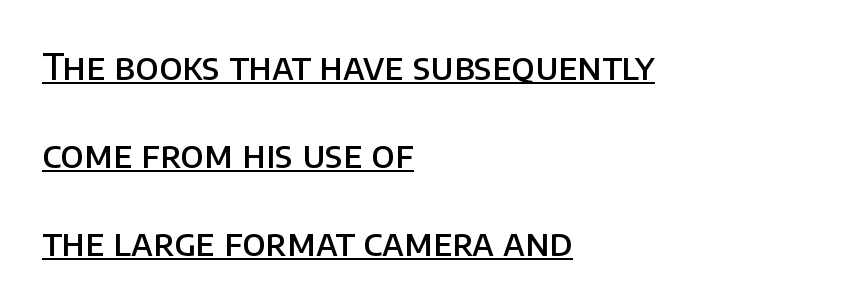
Think of a printed novel: that variable character pitch is what you see here. Honestly, the letter spacing is just normal — you wouldn't notice it. The axis of the letterforms is exactly vertical. Serifs: no, the terminals of the letterforms are clean. Compared with an ordinary text face, these strokes are moderately heavier — a semibold.
